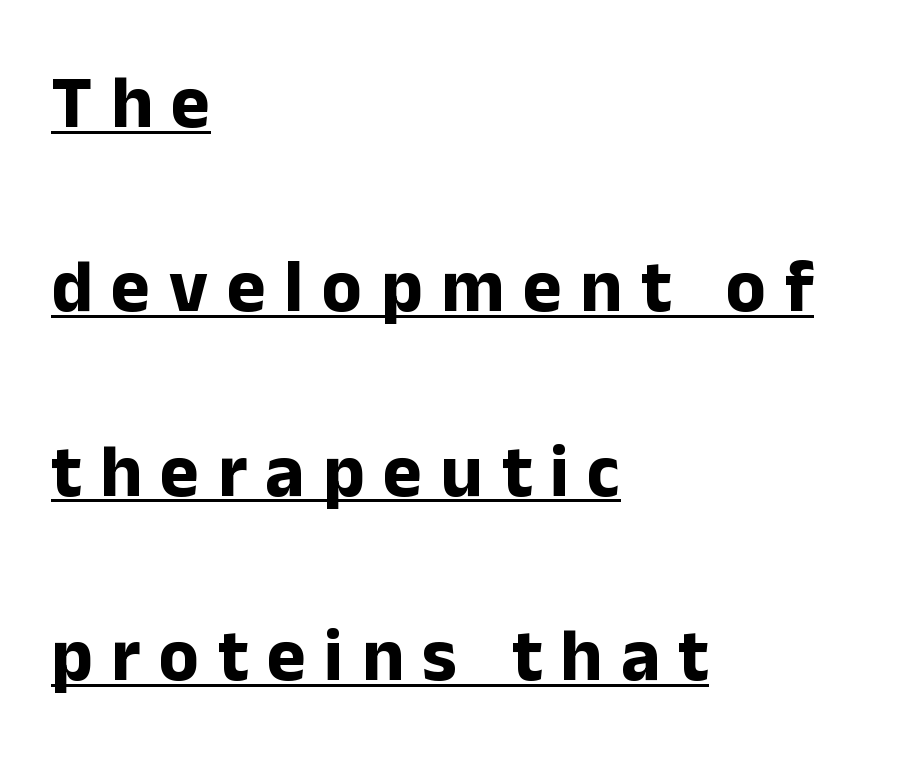
Q: Is the text bold? A: Yes.
Q: Is the text italic (slanted)? A: No, it is upright.
Q: Is the typeface a serif or a sans-serif typeface? A: Sans-serif.
Q: Is the text underlined? A: Yes.
Q: How is the paragraph aligned? A: Left-aligned.
Q: Is the spacing between letters normal or unusually wide? A: Unusually wide.
Q: Is the spacing between lines tight, normal or loose? A: Loose.
Q: Width (condensed, normal, or wide)? A: Normal.
Q: Stroke contrast? A: Low.
Q: x-height? A: Medium.
Q: Monospaced? A: No.
